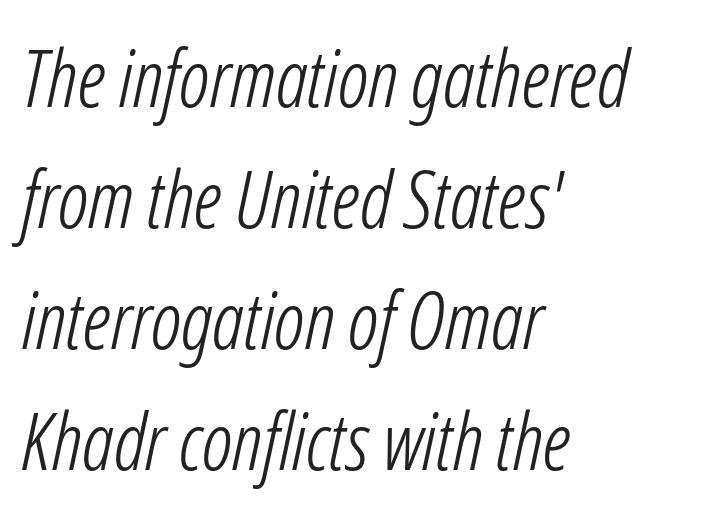
The image shows 79 px light, condensed type, italic (leaning right); set left-aligned, normal line spacing (1.53x), normal letter spacing, not underlined; low stroke contrast and a medium x-height.
